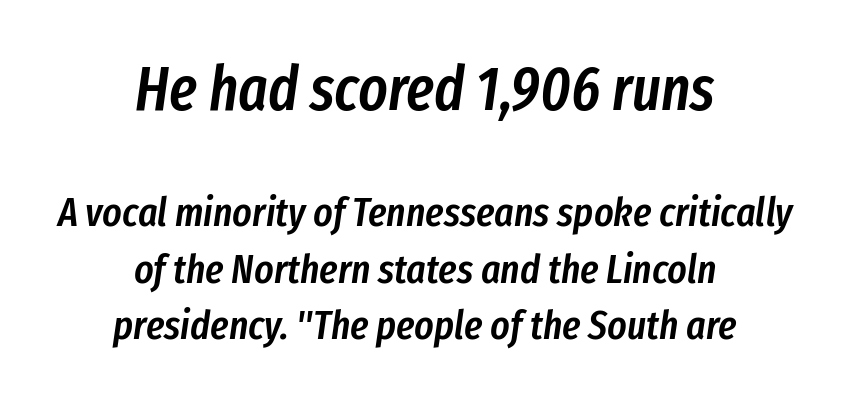
Q: Is the text bold? A: Semi-bold.
Q: Is the text italic (slanted)? A: Yes, it leans right by about 8 degrees.
Q: Is the text underlined? A: No.
Q: How is the paragraph aligned? A: Centered.
Q: Is the spacing between letters normal or unusually wide? A: Normal.
Q: Is the spacing between lines tight, normal or loose? A: Normal.
Q: Which block of text is set in a larger size, the first (top) or the second (bottom)? A: The first (top) one.
Q: Width (condensed, normal, or wide)? A: Condensed.
Q: Stroke contrast? A: Low.
Q: x-height? A: Medium.
Q: Monospaced? A: No.
